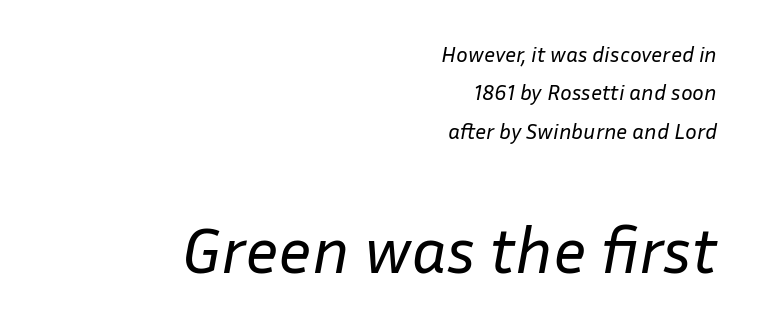
Summary of weight: not heavy and not bold. Short and long lines alike share a common ending point at right. Each row of text sits above clean, open space. The letters sit at their default tracking, neither squeezed nor spread. Proportional: the letters do not fall into vertical columns.
